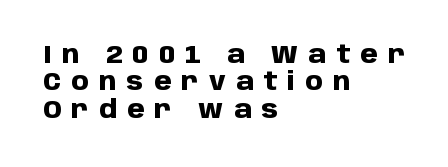
The image shows 25 px bold type, upright; set left-aligned, tight line spacing (1.1x), unusually wide letter spacing (+0.41 em), not underlined.
